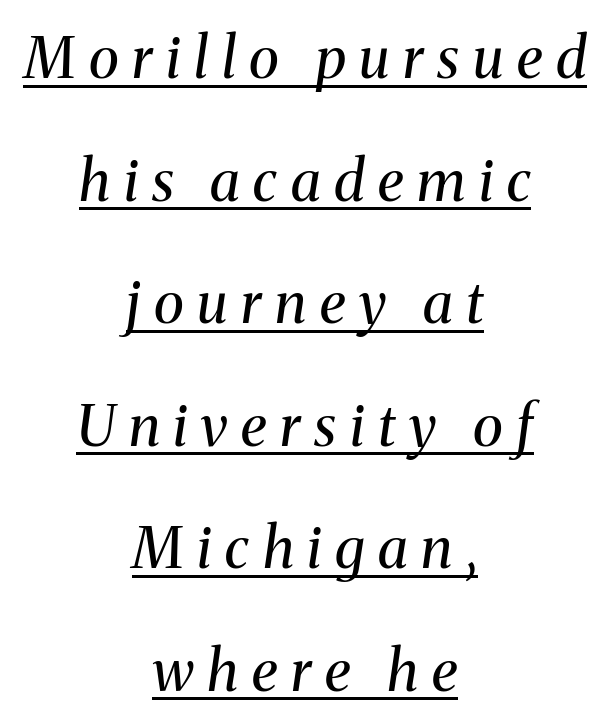
Q: Is the text bold? A: No.
Q: Is the text italic (slanted)? A: Yes, it leans right by about 8 degrees.
Q: Is the typeface a serif or a sans-serif typeface? A: Serif.
Q: Is the text underlined? A: Yes.
Q: How is the paragraph aligned? A: Centered.
Q: Is the spacing between letters normal or unusually wide? A: Unusually wide.
Q: Is the spacing between lines tight, normal or loose? A: Loose.
Q: Width (condensed, normal, or wide)? A: Normal.
Q: Stroke contrast? A: Medium.
Q: x-height? A: Medium.
Q: Monospaced? A: No.
